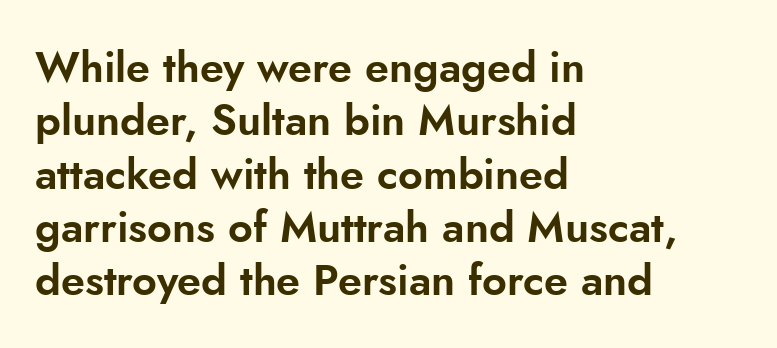
Q: Is the text italic (slanted)? A: No, it is upright.
Q: Is the typeface a serif or a sans-serif typeface? A: Sans-serif.
Q: Is the text underlined? A: No.
Q: How is the paragraph aligned? A: Left-aligned.
Q: Is the spacing between letters normal or unusually wide? A: Normal.
Q: Width (condensed, normal, or wide)? A: Normal.
Q: Stroke contrast? A: Low.
Q: x-height? A: Small.
Q: Monospaced? A: No.
